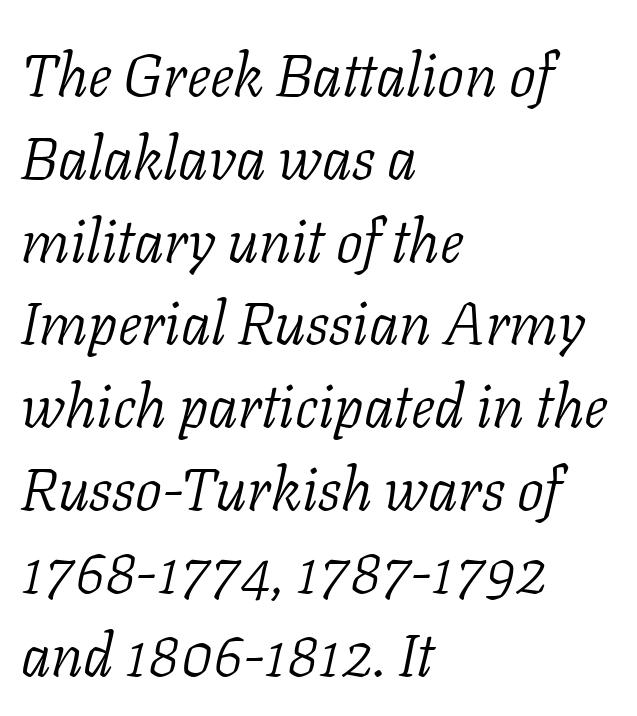
The whole block is typeset with a tilt. A quiet, ordinary-to-light weight characterises the typeface. What kind of face is this? One with serifs. The face used here is proportionally spaced, like ordinary book or web type. Nobody drew a line under any word here. The rendering keeps characters at their native spacing.
